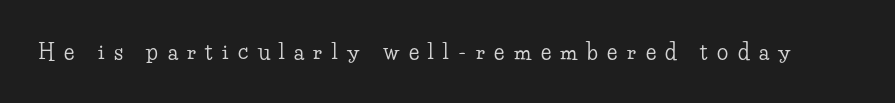
{"italic": "no", "underline": "no", "letter_spacing": "wide", "letter_spacing_em": 0.45, "glyph_px": 21}
